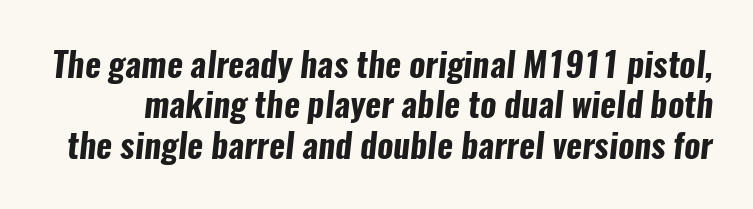
The image shows 34 px bold, condensed sans-serif type; set line spacing 1.19x, normal letter spacing, not underlined; low stroke contrast and a medium x-height.
